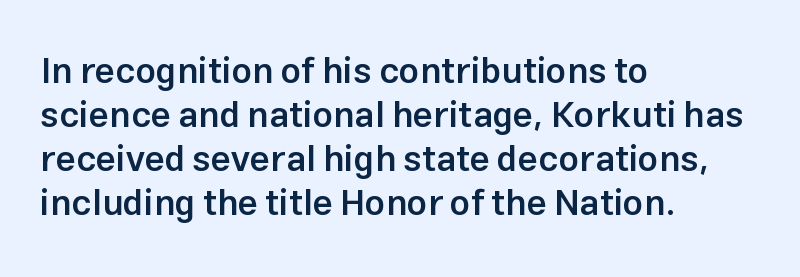
How are the letters spaced? Ordinarily, with no added tracking. The rendering shows plain stroke endings on the letterforms — a sans-serif design. Bare-footed words on every line. This is roman type, the default non-slanted kind.
